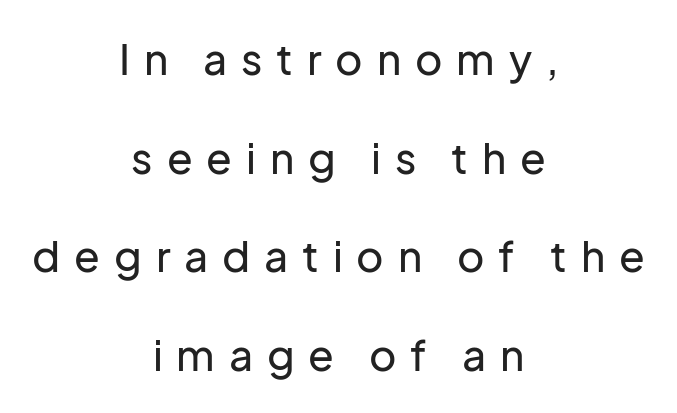
{"serif": "no", "italic": "no", "width": "normal", "stroke_contrast": "low", "x_height": "medium", "monospaced": "no", "underline": "no", "align": "center", "line_spacing": "loose", "line_spacing_ratio": 2.35, "letter_spacing": "wide", "letter_spacing_em": 0.33, "glyph_px": 42}
